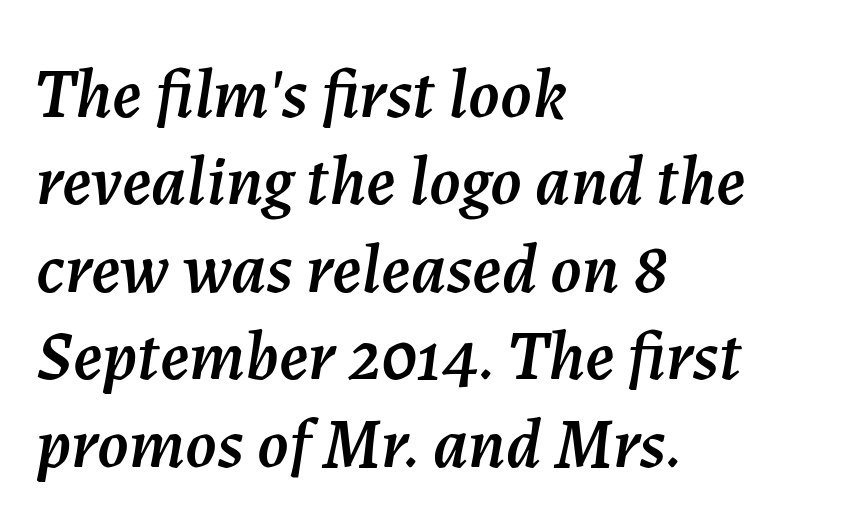
Does extra space separate the letters? No, they use regular spacing. Is this a fixed-width face? No — the glyphs have proportional, varying widths. There's an unmistakable incline to the writing here. Whoever set this chose a conventional vertical rhythm. The rendering anchors every line to the left-hand side. The string is rendered with underlining switched off.
